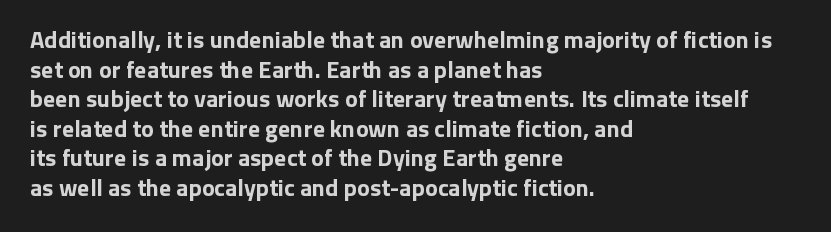
{"italic": "no", "bold": "yes", "underline": "no", "align": "left", "line_spacing_ratio": 1.23, "letter_spacing": "normal", "letter_spacing_em": 0.0, "glyph_px": 24}
